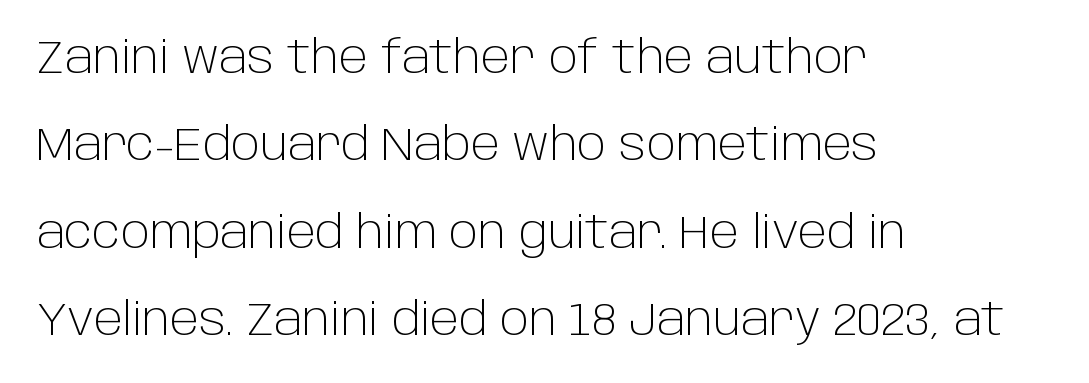
{"serif": "no", "italic": "no", "bold": "no", "weight": "light", "width": "normal", "stroke_contrast": "low", "x_height": "large", "monospaced": "no", "underline": "no", "align": "left", "line_spacing": "loose", "line_spacing_ratio": 1.94, "letter_spacing": "normal", "letter_spacing_em": 0.0, "glyph_px": 45}
